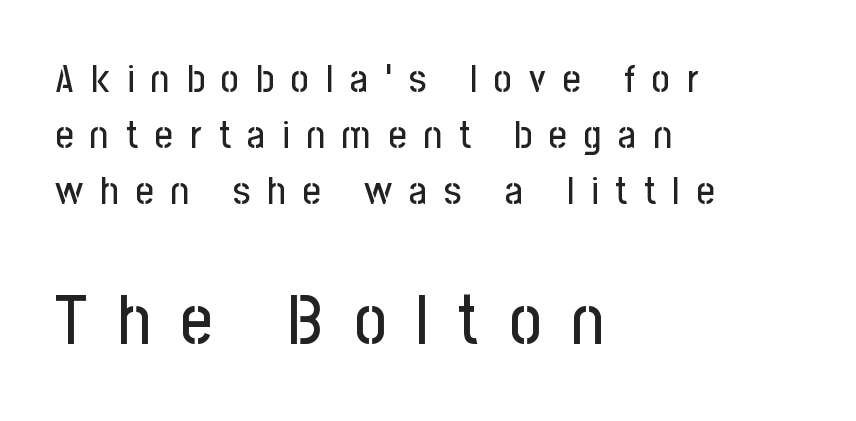
The image shows 69 px condensed sans-serif type, upright; set left-aligned, normal line spacing (1.44x), unusually wide letter spacing (+0.44 em), not underlined; the second (bottom) block is 1.77x larger; low stroke contrast and a medium x-height.
